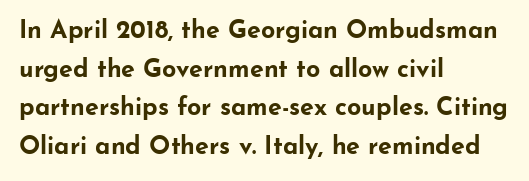
Q: Is the text bold? A: Yes.
Q: Is the text italic (slanted)? A: No, it is upright.
Q: Is the text underlined? A: No.
Q: How is the paragraph aligned? A: Left-aligned.
Q: Is the spacing between letters normal or unusually wide? A: Normal.
Q: Is the spacing between lines tight, normal or loose? A: Normal.
